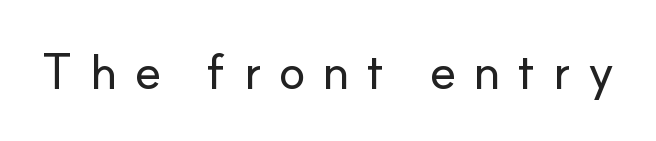
The image shows 50 px sans-serif type, upright; set unusually wide letter spacing (+0.33 em), not underlined; low stroke contrast and a small x-height.
